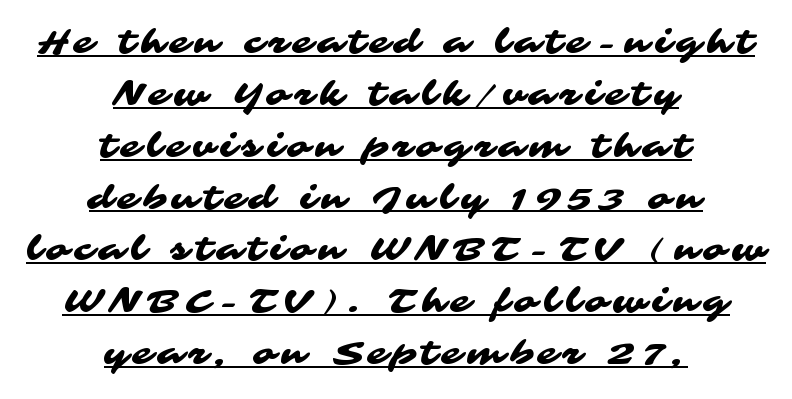
{"serif": "no", "width": "wide", "stroke_contrast": "medium", "x_height": "medium", "monospaced": "no", "underline": "yes", "align": "center", "line_spacing": "normal", "line_spacing_ratio": 1.62, "glyph_px": 32}
